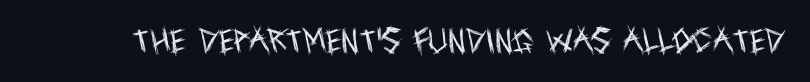
{"italic": "no", "bold": "no", "underline": "no", "letter_spacing": "normal", "letter_spacing_em": 0.0, "glyph_px": 27}
